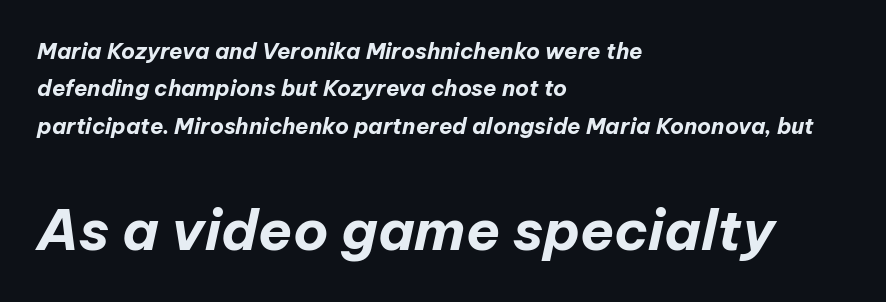
{"italic": "yes", "lean": "right", "slant_degrees": 12, "bold": "yes", "weight": "bold", "width": "normal", "stroke_contrast": "low", "x_height": "medium", "monospaced": "no", "underline": "no", "align": "left", "line_spacing": "normal", "line_spacing_ratio": 1.7, "letter_spacing": "normal", "letter_spacing_em": 0.0, "larger_block": "second", "size_ratio": 2.55, "glyph_px": 56}
